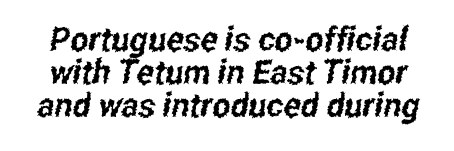
{"serif": "no", "width": "condensed", "stroke_contrast": "low", "x_height": "medium", "monospaced": "no", "underline": "no", "line_spacing": "tight", "line_spacing_ratio": 0.97, "letter_spacing": "normal", "letter_spacing_em": 0.0, "glyph_px": 34}
